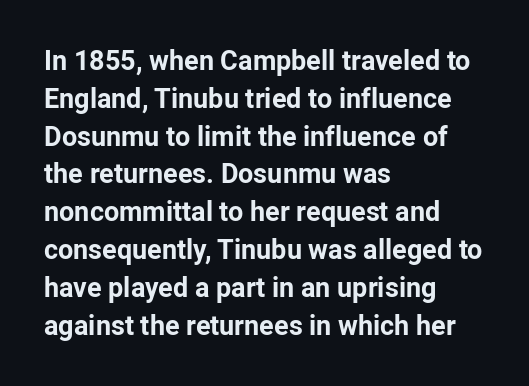
The image shows 27 px bold type, upright; set left-aligned, normal line spacing (1.4x), normal letter spacing, not underlined.
